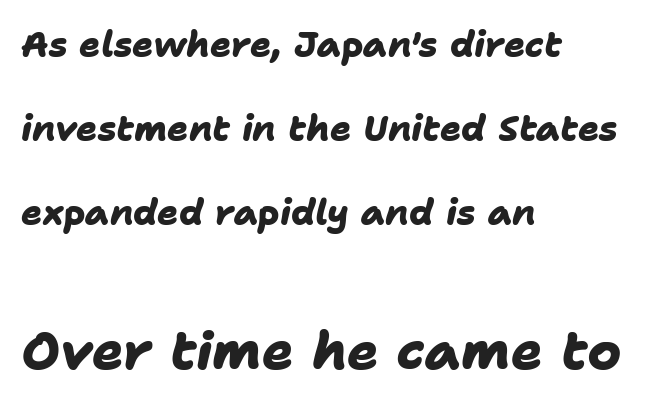
{"serif": "no", "bold": "yes", "weight": "heavy", "width": "normal", "stroke_contrast": "low", "x_height": "medium", "monospaced": "no", "underline": "no", "align": "left", "line_spacing": "loose", "line_spacing_ratio": 2.4, "letter_spacing": "normal", "letter_spacing_em": 0.0, "larger_block": "second", "size_ratio": 1.49, "glyph_px": 52}
